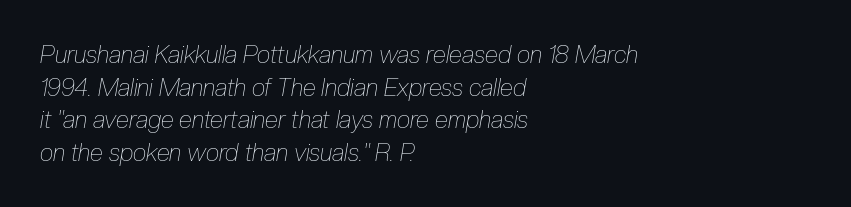
{"italic": "yes", "lean": "right", "slant_degrees": 10, "bold": "no", "underline": "no", "align": "left", "line_spacing": "normal", "line_spacing_ratio": 1.36, "letter_spacing": "normal", "letter_spacing_em": 0.0, "glyph_px": 24}
